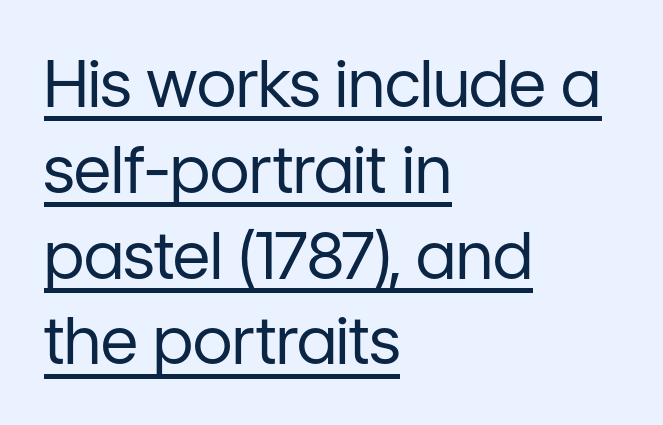
Q: Is the text bold? A: No.
Q: Is the text italic (slanted)? A: No, it is upright.
Q: Is the typeface a serif or a sans-serif typeface? A: Sans-serif.
Q: Is the text underlined? A: Yes.
Q: How is the paragraph aligned? A: Left-aligned.
Q: Is the spacing between letters normal or unusually wide? A: Normal.
Q: Is the spacing between lines tight, normal or loose? A: Normal.
Q: Width (condensed, normal, or wide)? A: Normal.
Q: Stroke contrast? A: Low.
Q: x-height? A: Medium.
Q: Monospaced? A: No.
